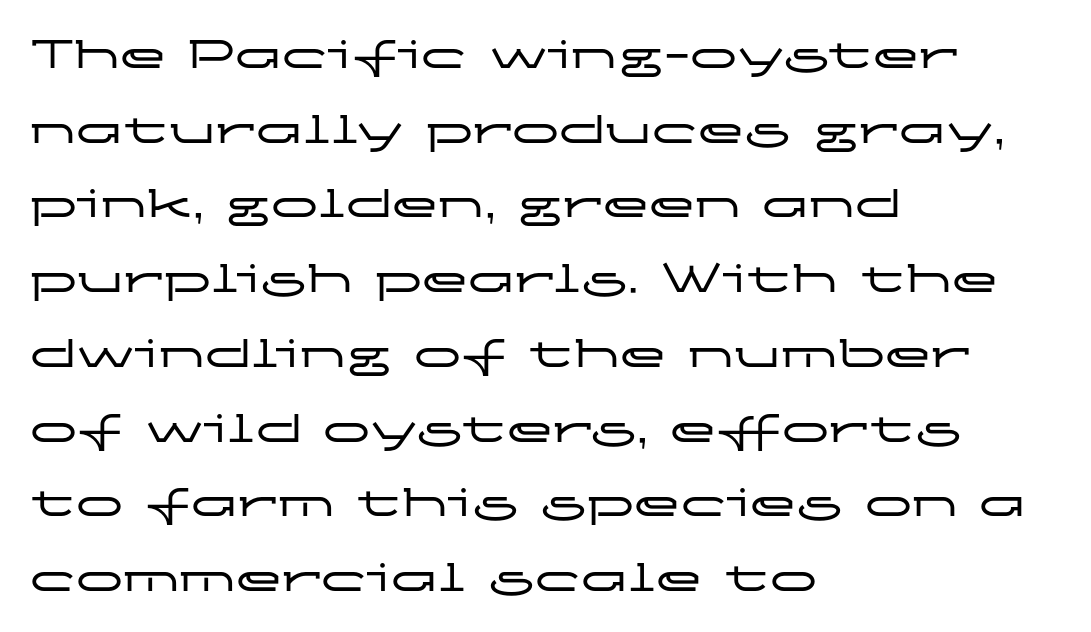
The image shows 47 px wide sans-serif type, upright; set left-aligned, normal line spacing (1.59x), normal letter spacing, not underlined; low stroke contrast and a medium x-height.
